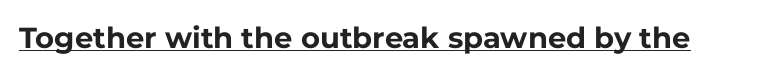
A roman cut, with each character standing at attention. Look at the tracking — it's just the regular setting, nothing added. Note the varied advance widths — an 'i' is clearly narrower than an 'm'. The characters look thick and weighty, a clear bold.
